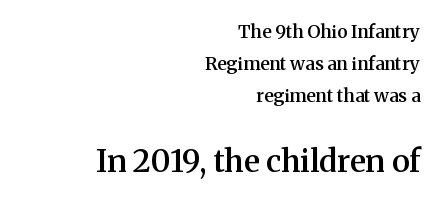
The image shows 31 px semibold serif type, upright; set right-aligned, line spacing 1.78x, normal letter spacing, not underlined; the second (bottom) block is 1.72x larger; medium stroke contrast and a medium x-height.
